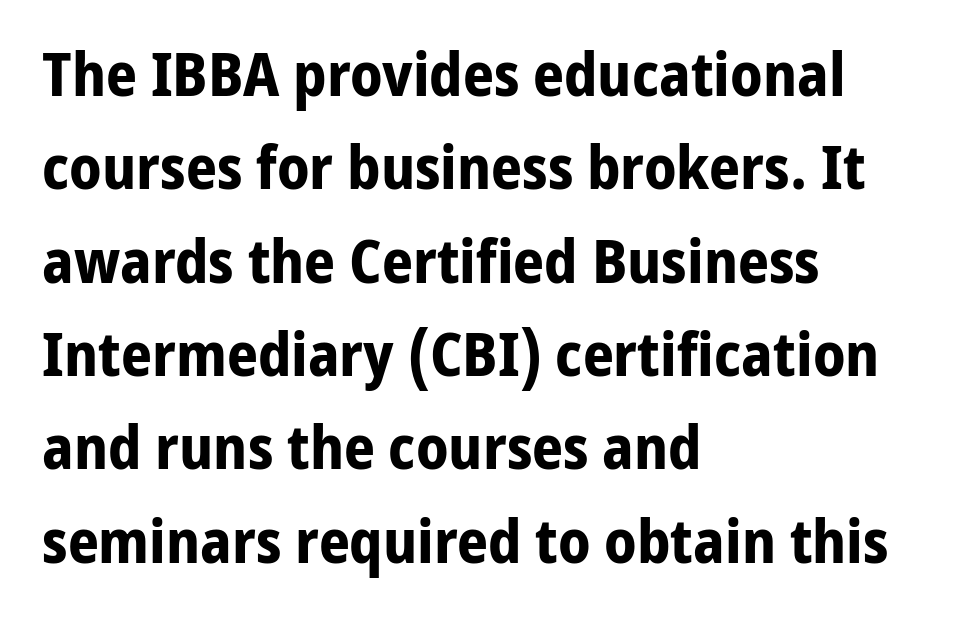
Q: Is the text bold? A: Yes.
Q: Is the text italic (slanted)? A: No, it is upright.
Q: Is the typeface a serif or a sans-serif typeface? A: Sans-serif.
Q: Is the text underlined? A: No.
Q: How is the paragraph aligned? A: Left-aligned.
Q: Is the spacing between letters normal or unusually wide? A: Normal.
Q: Is the spacing between lines tight, normal or loose? A: Normal.
Q: Width (condensed, normal, or wide)? A: Normal.
Q: Stroke contrast? A: Low.
Q: x-height? A: Medium.
Q: Monospaced? A: No.
